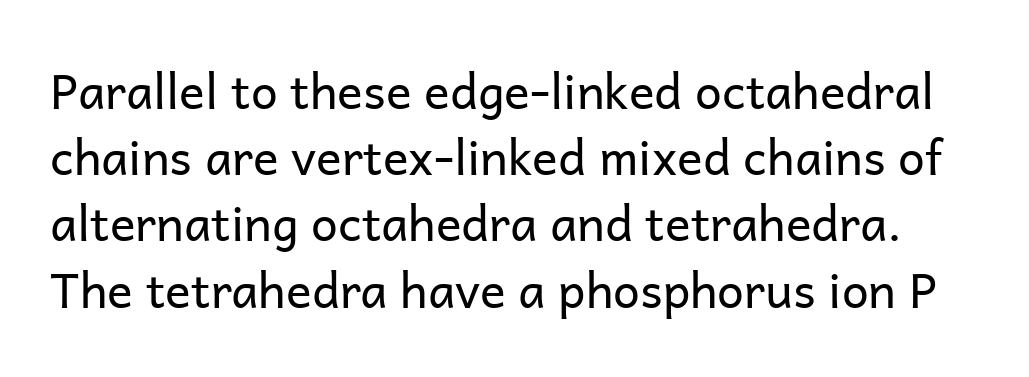
{"serif": "no", "italic": "no", "bold": "no", "weight": "regular", "width": "normal", "stroke_contrast": "low", "x_height": "medium", "monospaced": "no", "underline": "no", "line_spacing": "normal", "line_spacing_ratio": 1.38, "letter_spacing": "normal", "letter_spacing_em": 0.0, "glyph_px": 48}
